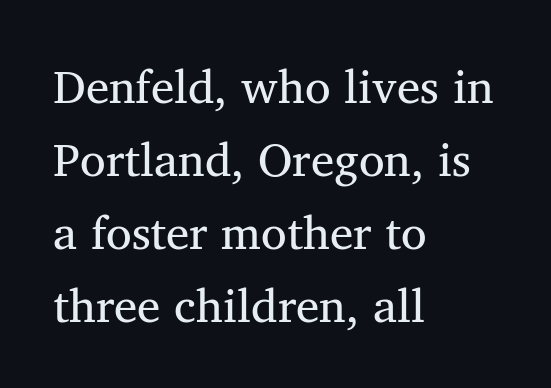
{"serif": "yes", "italic": "no", "bold": "no", "weight": "regular", "width": "normal", "stroke_contrast": "medium", "x_height": "medium", "monospaced": "no", "underline": "no", "align": "left", "line_spacing": "normal", "line_spacing_ratio": 1.55, "letter_spacing": "normal", "letter_spacing_em": 0.0, "glyph_px": 47}
